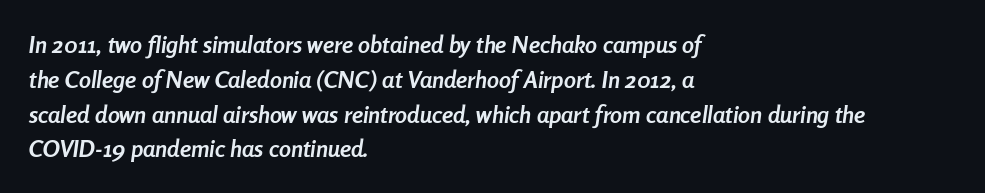
Q: Is the text bold? A: Yes.
Q: Is the text italic (slanted)? A: Yes, it leans right by about 8 degrees.
Q: Is the text underlined? A: No.
Q: How is the paragraph aligned? A: Left-aligned.
Q: Is the spacing between letters normal or unusually wide? A: Normal.
Q: Is the spacing between lines tight, normal or loose? A: Normal.
